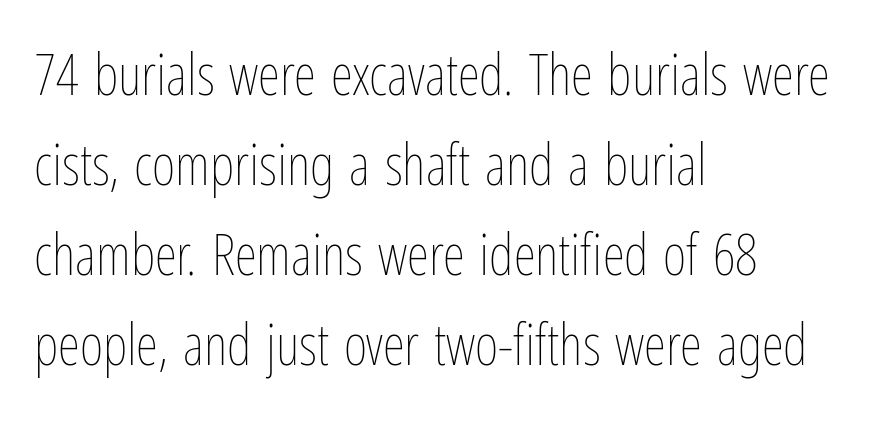
{"italic": "no", "bold": "no", "weight": "thin", "width": "condensed", "stroke_contrast": "low", "x_height": "medium", "monospaced": "no", "underline": "no", "align": "left", "line_spacing": "normal", "line_spacing_ratio": 1.58, "letter_spacing": "normal", "letter_spacing_em": 0.0, "glyph_px": 57}
